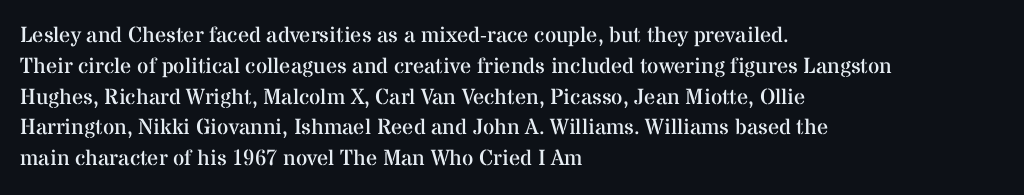
{"italic": "no", "bold": "no", "underline": "no", "align": "left", "line_spacing": "normal", "line_spacing_ratio": 1.4, "letter_spacing": "normal", "letter_spacing_em": 0.0, "glyph_px": 22}
